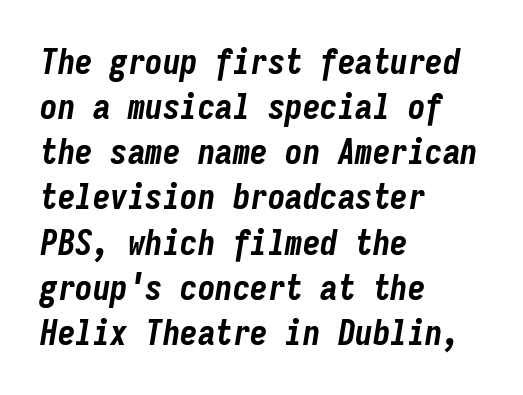
{"italic": "yes", "lean": "right", "slant_degrees": 9, "bold": "yes", "weight": "bold", "width": "condensed", "stroke_contrast": "low", "x_height": "medium", "monospaced": "yes", "underline": "no", "align": "left", "line_spacing": "normal", "line_spacing_ratio": 1.29, "letter_spacing": "normal", "letter_spacing_em": 0.0, "glyph_px": 35}
